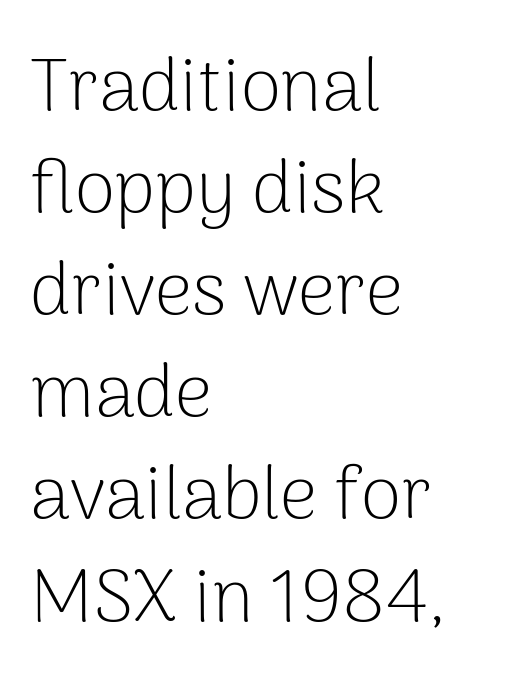
Q: Is the text bold? A: No.
Q: Is the text italic (slanted)? A: No, it is upright.
Q: Is the typeface a serif or a sans-serif typeface? A: Sans-serif.
Q: Is the text underlined? A: No.
Q: How is the paragraph aligned? A: Left-aligned.
Q: Is the spacing between letters normal or unusually wide? A: Normal.
Q: Is the spacing between lines tight, normal or loose? A: Normal.
Q: Width (condensed, normal, or wide)? A: Normal.
Q: Stroke contrast? A: Low.
Q: x-height? A: Medium.
Q: Monospaced? A: No.
